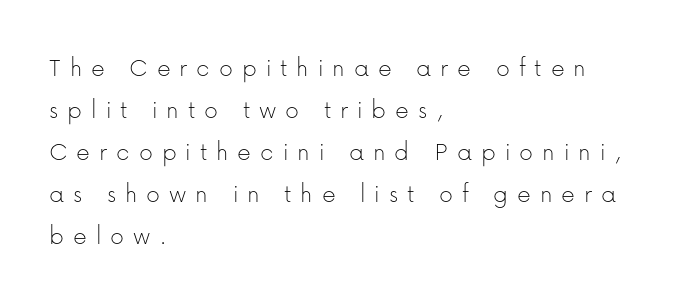
The rendering anchors every line to the left-hand side. Ordinary non-slanted type is in use. These lines have a slow, spaced-out rhythm from letter to letter. The weight would be labelled regular, book, light, or lighter still. Quick note: underline off.
